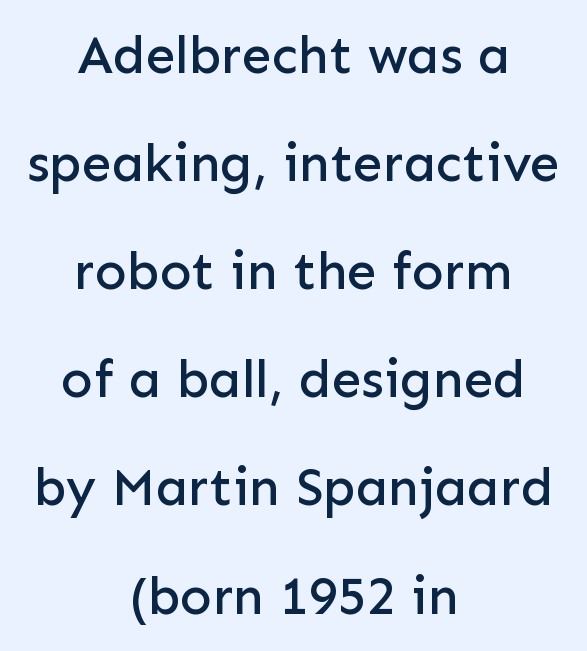
Q: Is the text italic (slanted)? A: No, it is upright.
Q: Is the typeface a serif or a sans-serif typeface? A: Sans-serif.
Q: Is the text underlined? A: No.
Q: How is the paragraph aligned? A: Centered.
Q: Is the spacing between letters normal or unusually wide? A: Normal.
Q: Is the spacing between lines tight, normal or loose? A: Loose.
Q: Width (condensed, normal, or wide)? A: Normal.
Q: Stroke contrast? A: Low.
Q: x-height? A: Medium.
Q: Monospaced? A: No.
